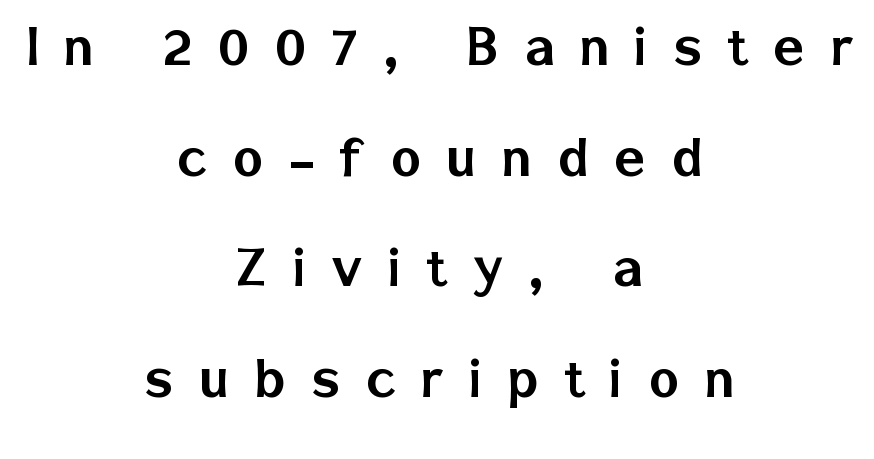
The image shows 64 px sans-serif type, upright; set centered, line spacing 1.73x, unusually wide letter spacing (+0.4 em), not underlined; low stroke contrast and a medium x-height.
